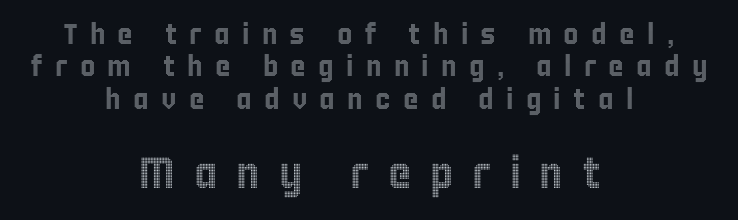
The image shows 44 px condensed type, upright; set centered, tight line spacing (1.12x), unusually wide letter spacing (+0.43 em), not underlined; the second (bottom) block is 1.52x larger; a large x-height.
